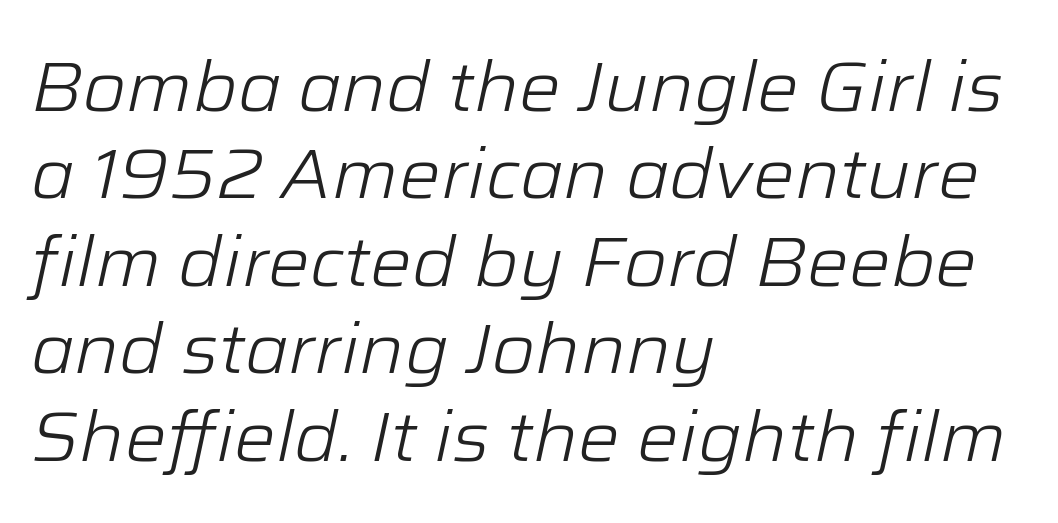
{"italic": "yes", "lean": "right", "slant_degrees": 12, "bold": "no", "weight": "light", "width": "normal", "stroke_contrast": "low", "x_height": "medium", "monospaced": "no", "underline": "no", "align": "left", "line_spacing": "normal", "line_spacing_ratio": 1.25, "letter_spacing": "normal", "letter_spacing_em": 0.0, "glyph_px": 70}
